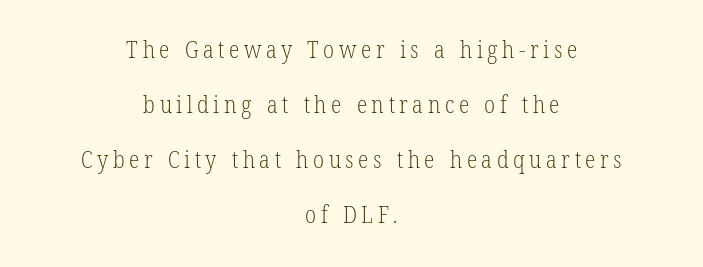
Q: Is the text bold? A: No.
Q: Is the text underlined? A: No.
Q: How is the paragraph aligned? A: Centered.
Q: Is the spacing between lines tight, normal or loose? A: Loose.
